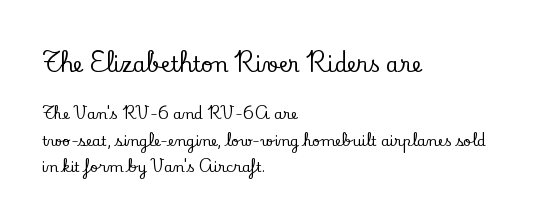
{"italic": "no", "underline": "no", "align": "left", "line_spacing": "loose", "line_spacing_ratio": 1.91, "letter_spacing": "normal", "letter_spacing_em": 0.0, "larger_block": "first", "size_ratio": 1.5, "glyph_px": 21}
